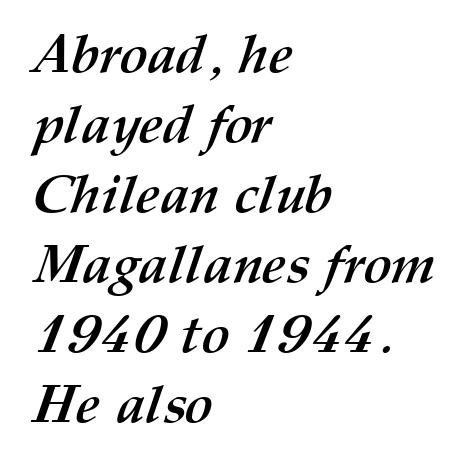
The image shows 53 px semibold type; set left-aligned, normal line spacing (1.32x), normal letter spacing, not underlined; medium stroke contrast and a medium x-height.
